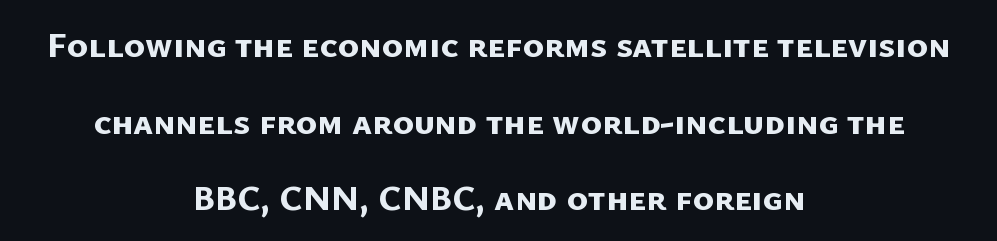
{"serif": "no", "bold": "yes", "weight": "bold", "width": "normal", "stroke_contrast": "low", "x_height": "medium", "monospaced": "no", "underline": "no", "align": "center", "line_spacing": "loose", "line_spacing_ratio": 2.13, "letter_spacing": "normal", "letter_spacing_em": 0.0, "glyph_px": 36}
